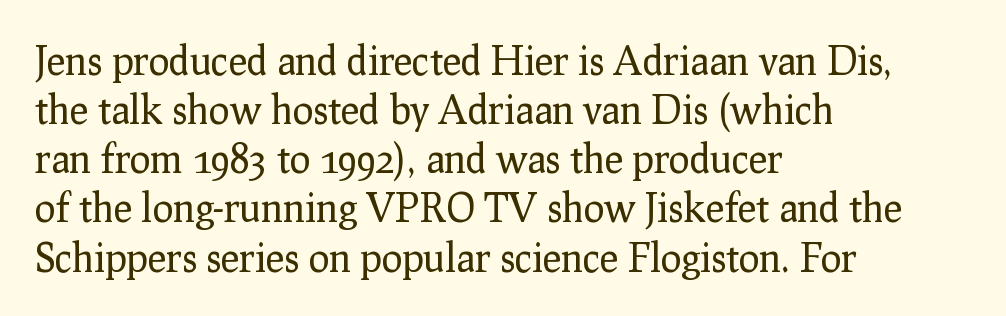
Each letter keeps its own natural width here, so spacing adapts to shape. The text was rendered using a seriffed face with decorative stroke endings. Italic: no, the glyphs are upright roman. This is not heavy type; no bold has been used.
